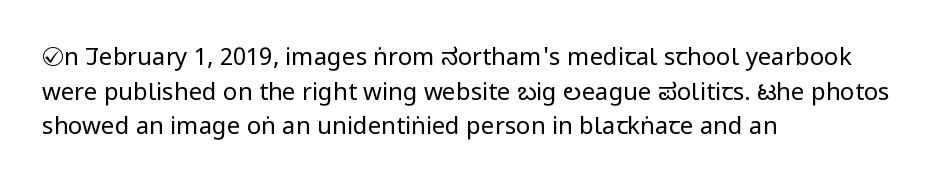
The image shows 24 px text type, upright; set left-aligned, normal line spacing (1.44x), normal letter spacing, not underlined.
